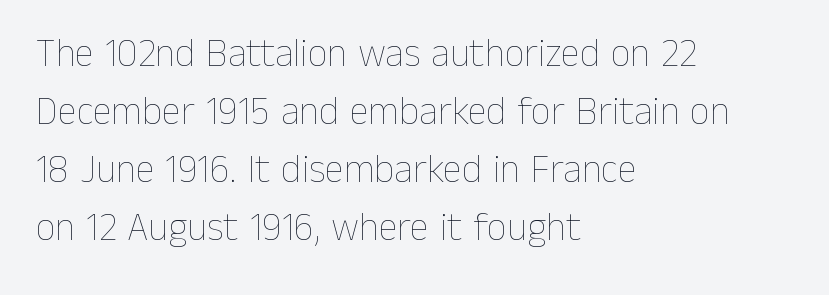
The image shows 39 px thin type, upright; set left-aligned, normal line spacing (1.49x), normal letter spacing, not underlined; low stroke contrast and a medium x-height.
